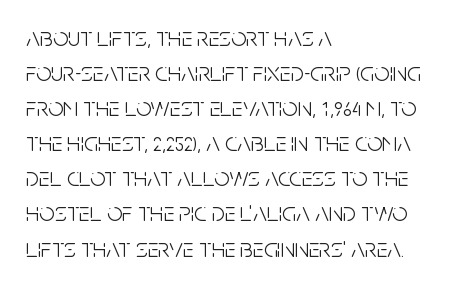
Style check: upright. Plain, unruled lines of type. The paragraph has a hard left edge and a soft right edge. This rendering leaves character spacing at its baseline value. A typesetter would call this leading conventional body-copy spacing. These glyphs show unthickened strokes, regular width or finer.
